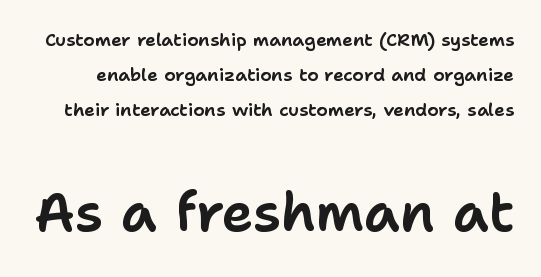
The image shows 54 px sans-serif type, upright; set loose line spacing (1.95x), normal letter spacing, not underlined; the second (bottom) block is 3.0x larger; low stroke contrast and a medium x-height.
